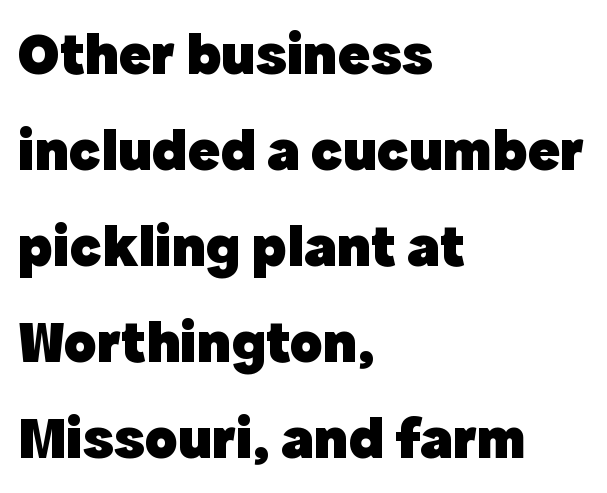
The image shows 60 px heavy sans-serif type, upright; set left-aligned, normal line spacing (1.6x), normal letter spacing, not underlined; a medium x-height.
